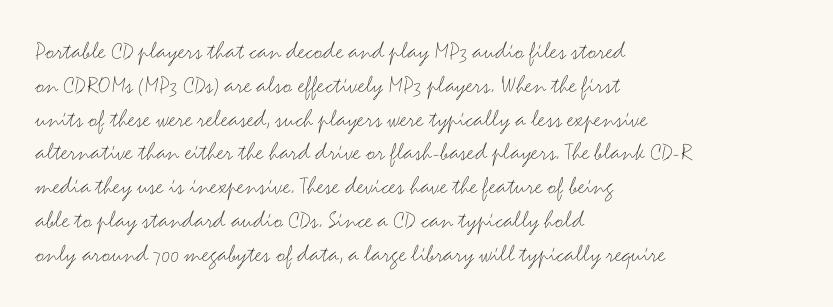
Descenders are the only things crossing below the line. Compared with typical paragraphs, the rows here are spaced about the same. The setting favours the left margin, as ordinary paragraphs usually do.
